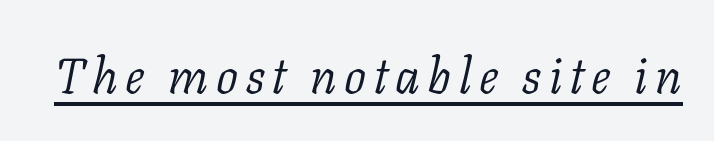
Weight: not bold — regular or lighter. A typesetter would mark this as italic. The designer went with a serif here, giving each stem small feet. Is this a fixed-width face? No — the glyphs have proportional, varying widths. A baseline rule has been typeset under these characters.
